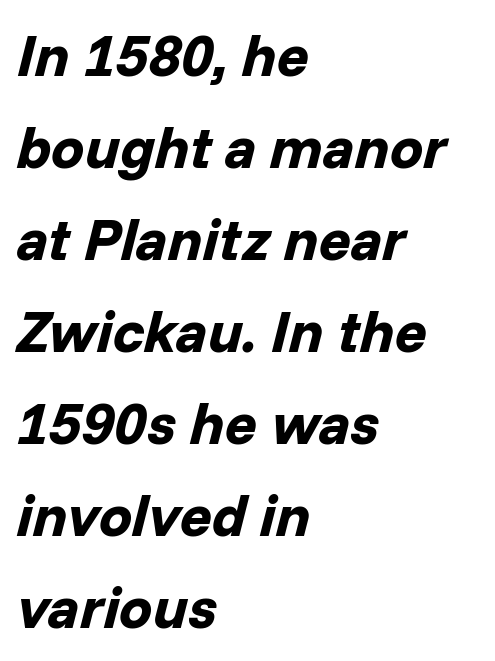
{"italic": "yes", "lean": "right", "slant_degrees": 14, "bold": "yes", "weight": "bold", "width": "normal", "stroke_contrast": "low", "x_height": "medium", "monospaced": "no", "underline": "no", "align": "left", "line_spacing": "normal", "line_spacing_ratio": 1.56, "letter_spacing": "normal", "letter_spacing_em": 0.0, "glyph_px": 59}
